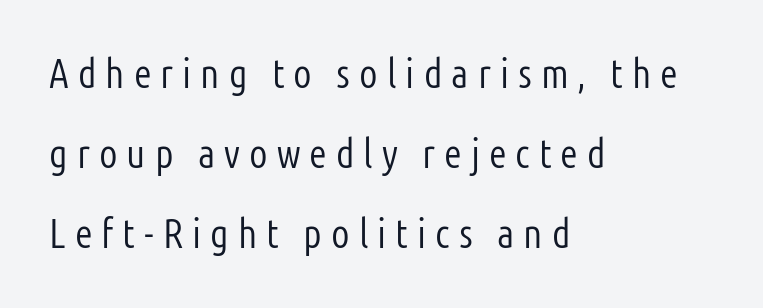
{"serif": "no", "italic": "no", "bold": "no", "weight": "light", "width": "condensed", "stroke_contrast": "low", "x_height": "medium", "monospaced": "no", "underline": "no", "align": "left", "line_spacing": "loose", "line_spacing_ratio": 1.95, "letter_spacing": "wide", "letter_spacing_em": 0.22, "glyph_px": 41}
